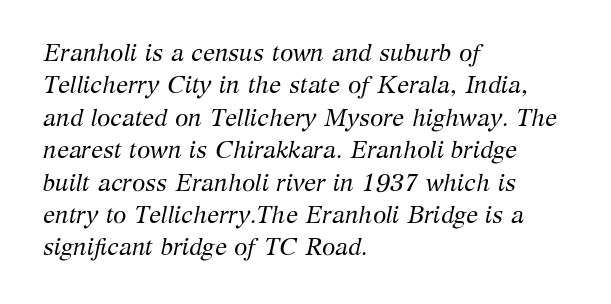
Compared with ordinary roman type, these characters are visibly tilted. The characters are drawn with everyday or finer stroke widths. Reading down the block, your eye returns to a fixed left position each line. Words appear dense and cohesive because spacing is normal. Evenly set lines give the paragraph a standard silhouette.
